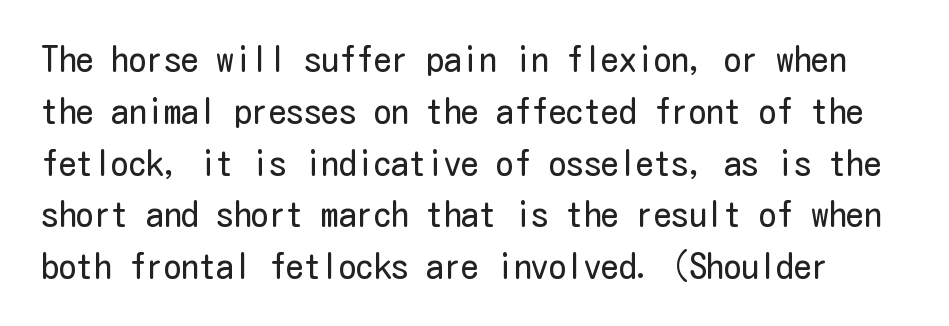
Q: Is the text bold? A: No.
Q: Is the text italic (slanted)? A: No, it is upright.
Q: Is the typeface a serif or a sans-serif typeface? A: Sans-serif.
Q: Is the text underlined? A: No.
Q: Is the spacing between letters normal or unusually wide? A: Normal.
Q: Is the spacing between lines tight, normal or loose? A: Normal.
Q: Width (condensed, normal, or wide)? A: Condensed.
Q: Stroke contrast? A: Low.
Q: x-height? A: Medium.
